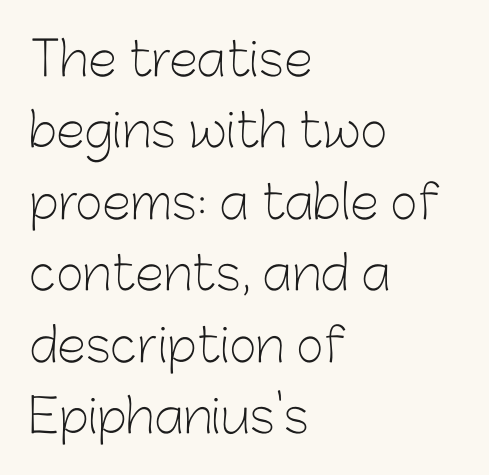
Line spacing here is normal. Spacing between characters is what you'd get straight out of the box. The passage shown is typeset with a sans-serif family. The strokes are not fattened; the text isn't bold.
